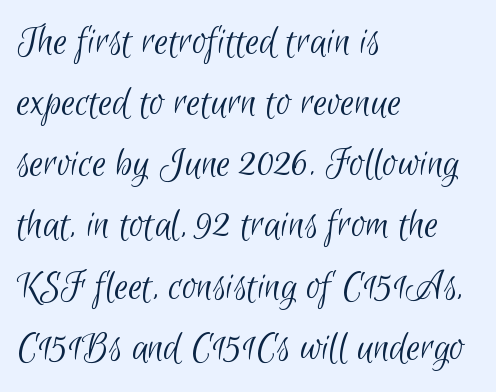
{"serif": "no", "bold": "no", "weight": "light", "width": "condensed", "stroke_contrast": "low", "x_height": "small", "monospaced": "no", "underline": "no", "align": "left", "line_spacing": "normal", "line_spacing_ratio": 1.39, "letter_spacing": "normal", "letter_spacing_em": 0.0, "glyph_px": 44}
